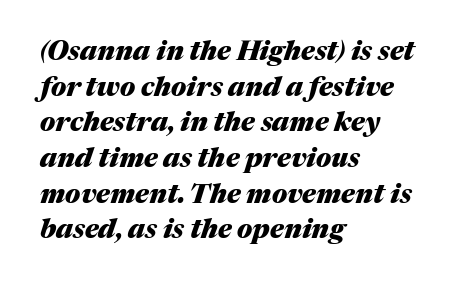
Bare-footed words on every line. Default kerning and tracking; the words read as compact shapes. This sample keeps an unexceptional amount of space between lines. Line beginnings align vertically; line endings do not. What weight is shown? A full bold with thick strokes. Every character sits at an angle, as italics do.
